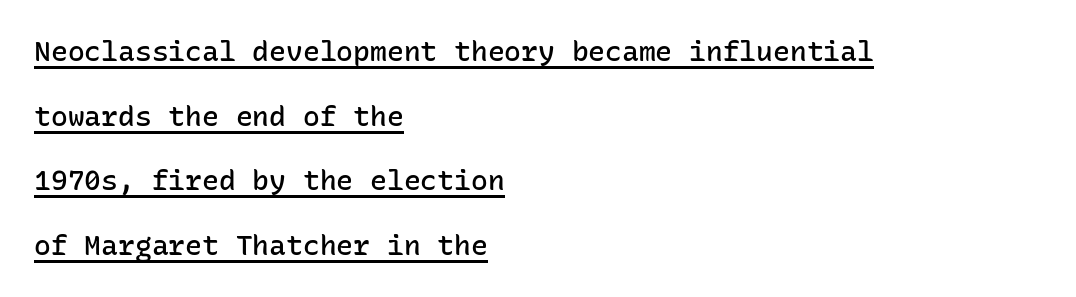
Horizontally, the lines are justified to the leading edge only. Spacing verdict: monospaced, one width for all characters. Notice the wide empty band between every row — that's loose leading. Emphasis by weight is partial: semibold. Every stem runs plumb, perpendicular to the baseline.
